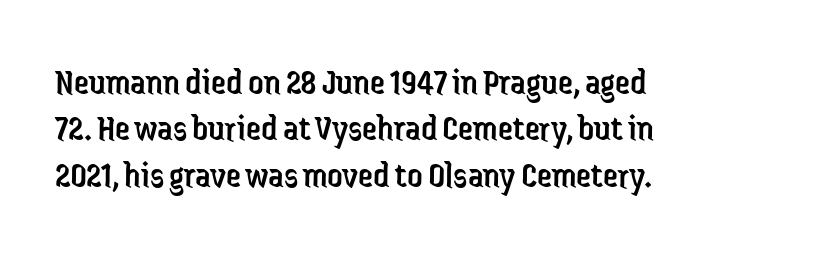
Q: Is the text bold? A: No.
Q: Is the text italic (slanted)? A: No, it is upright.
Q: Is the typeface a serif or a sans-serif typeface? A: Sans-serif.
Q: Is the text underlined? A: No.
Q: How is the paragraph aligned? A: Left-aligned.
Q: Is the spacing between letters normal or unusually wide? A: Normal.
Q: Width (condensed, normal, or wide)? A: Condensed.
Q: Stroke contrast? A: Low.
Q: x-height? A: Medium.
Q: Monospaced? A: No.
